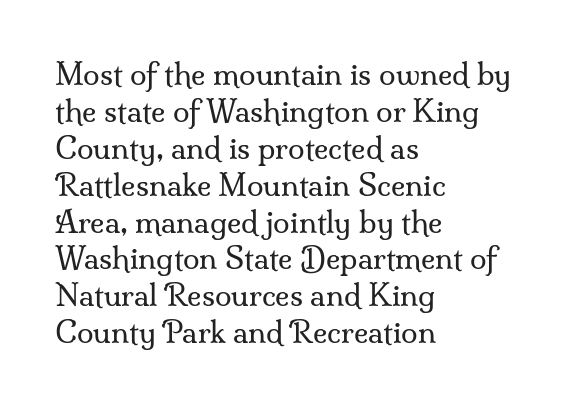
The image shows 30 px regular-weight serif type, upright; set left-aligned, line spacing 1.23x, normal letter spacing, not underlined; medium stroke contrast and a small x-height.
